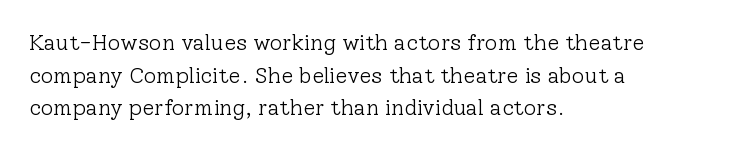
{"italic": "no", "bold": "no", "underline": "no", "align": "left", "line_spacing": "normal", "line_spacing_ratio": 1.48, "letter_spacing": "normal", "letter_spacing_em": 0.0, "glyph_px": 22}
